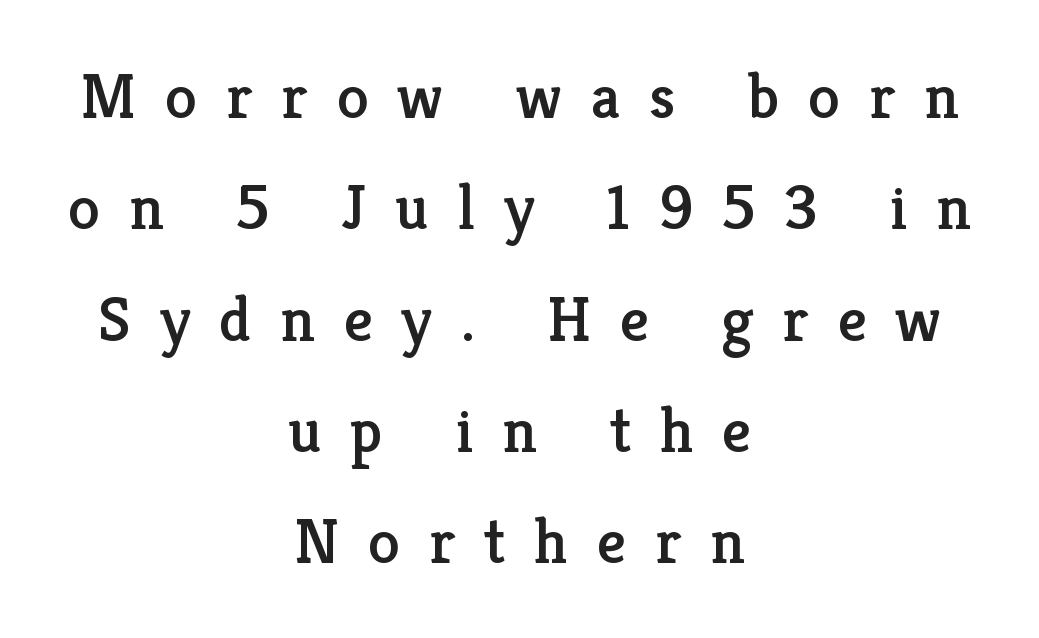
Q: Is the text italic (slanted)? A: No, it is upright.
Q: Is the typeface a serif or a sans-serif typeface? A: Serif.
Q: Is the text underlined? A: No.
Q: How is the paragraph aligned? A: Centered.
Q: Is the spacing between letters normal or unusually wide? A: Unusually wide.
Q: Width (condensed, normal, or wide)? A: Normal.
Q: Stroke contrast? A: Low.
Q: x-height? A: Medium.
Q: Monospaced? A: No.
